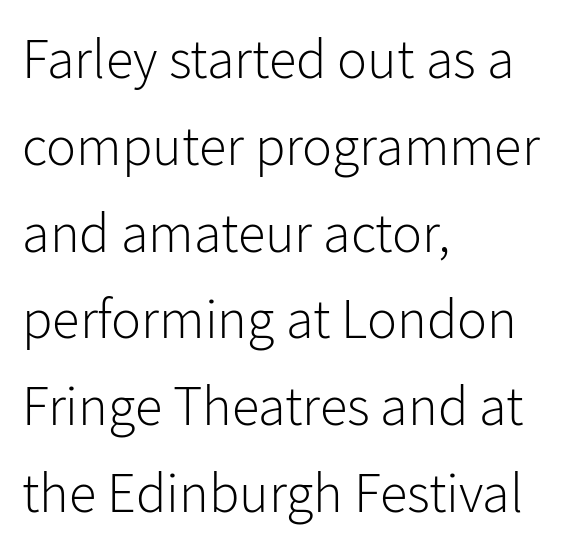
{"serif": "no", "italic": "no", "bold": "no", "weight": "light", "width": "normal", "stroke_contrast": "low", "x_height": "medium", "monospaced": "no", "underline": "no", "align": "left", "line_spacing": "normal", "line_spacing_ratio": 1.55, "letter_spacing": "normal", "letter_spacing_em": 0.0, "glyph_px": 56}
